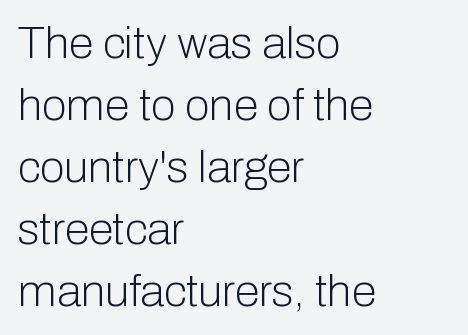
Compared with typical paragraphs, the rows here are spaced about the same. A quiet, ordinary-to-light weight characterises the typeface. Casual observation: everything's shoved over to the left. Nothing unusual about the tracking: characters are spaced as the font intends. Do the letters lean? They stand straight.
